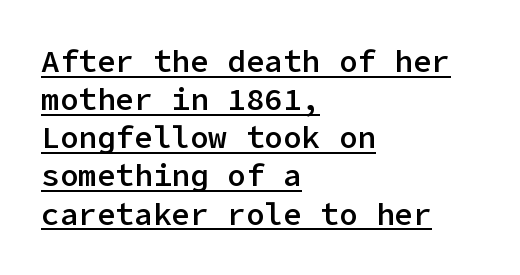
Q: Is the text bold? A: Semi-bold.
Q: Is the text italic (slanted)? A: No, it is upright.
Q: Is the typeface a serif or a sans-serif typeface? A: Sans-serif.
Q: Is the text underlined? A: Yes.
Q: How is the paragraph aligned? A: Left-aligned.
Q: Is the spacing between letters normal or unusually wide? A: Normal.
Q: Width (condensed, normal, or wide)? A: Normal.
Q: Stroke contrast? A: Low.
Q: x-height? A: Medium.
